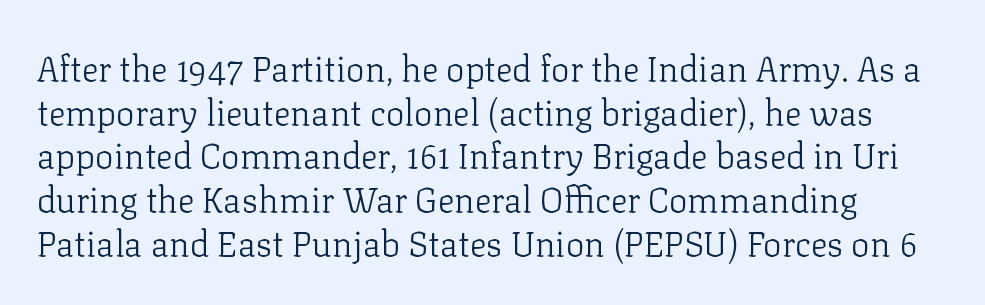
{"serif": "yes", "italic": "no", "bold": "no", "weight": "light", "width": "normal", "stroke_contrast": "low", "x_height": "medium", "monospaced": "no", "underline": "no", "line_spacing": "normal", "line_spacing_ratio": 1.25, "letter_spacing": "normal", "letter_spacing_em": 0.0, "glyph_px": 35}
